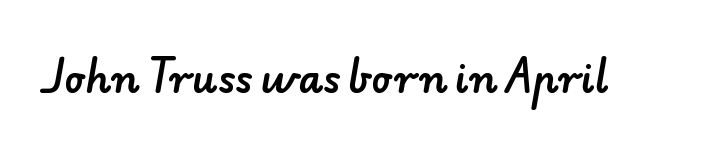
The image shows 39 px sans-serif type; set normal letter spacing, not underlined; low stroke contrast and a small x-height.
